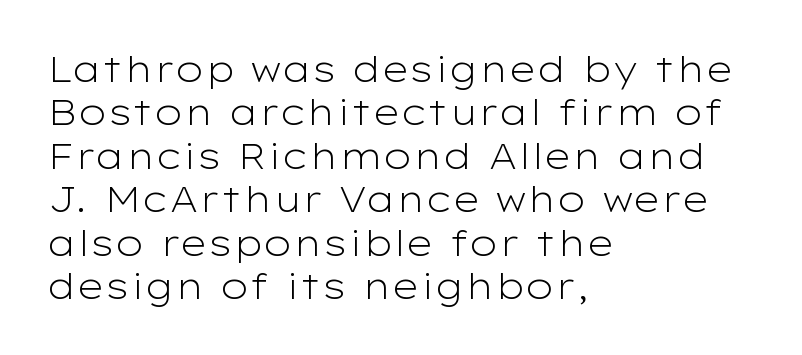
The image shows 35 px light, wide sans-serif type, upright; set left-aligned, line spacing 1.24x, normal letter spacing, not underlined; low stroke contrast and a medium x-height.
